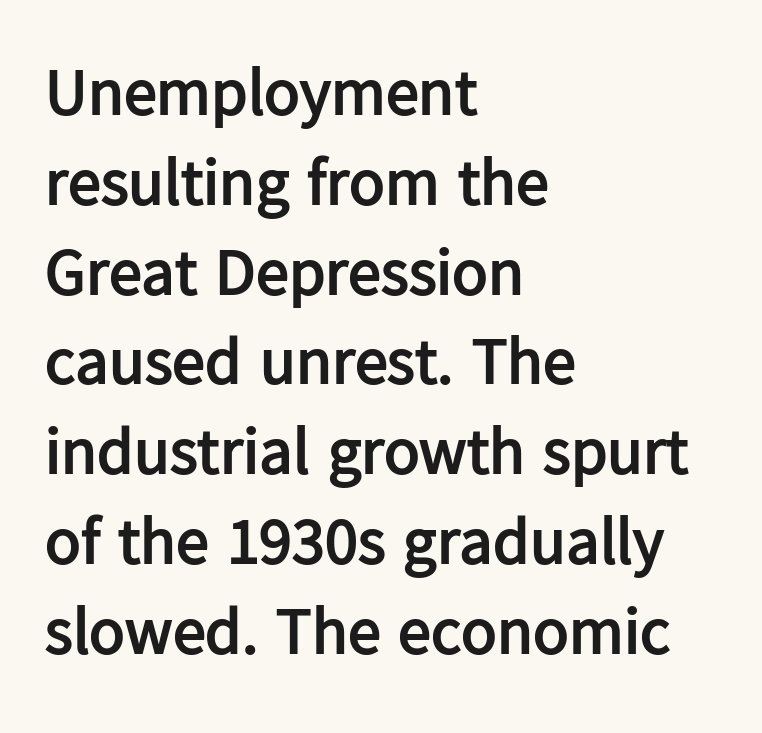
The image shows 66 px semibold sans-serif type, upright; set left-aligned, normal line spacing (1.36x), normal letter spacing, not underlined; low stroke contrast and a medium x-height.
